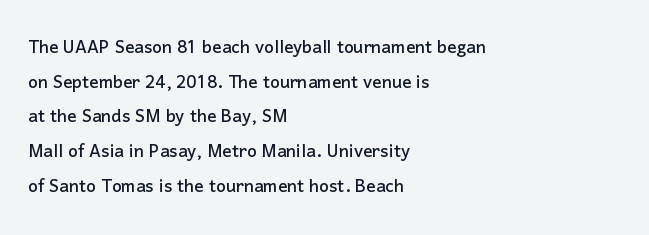
Students, observe: this is what conventionally led text looks like. Has an underline been added? It has not. Words appear dense and cohesive because spacing is normal. If you drew a ruler down the left edge, every line would touch it.
